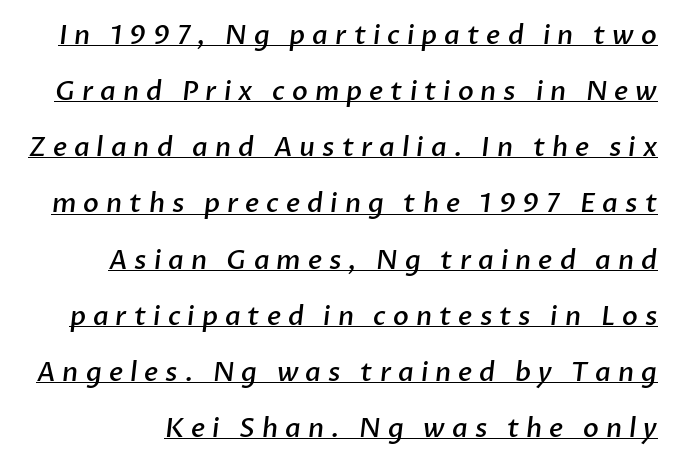
{"bold": "semi", "underline": "yes", "line_spacing": "loose", "line_spacing_ratio": 2.16, "letter_spacing": "wide", "letter_spacing_em": 0.27, "glyph_px": 26}
